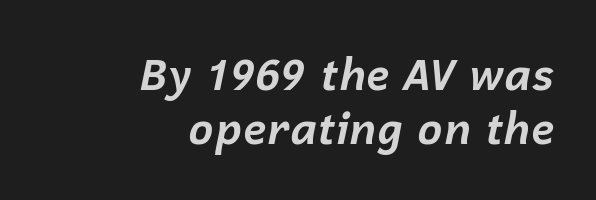
Quick note: italic. Horizontal alignment here is rightward, an uncommon choice for prose. Clear beneath every line of the passage. Tracking value appears to be zero — textbook default spacing. Emphasis by weight is at full strength: bold. Each letter keeps its own natural width here, so spacing adapts to shape.
